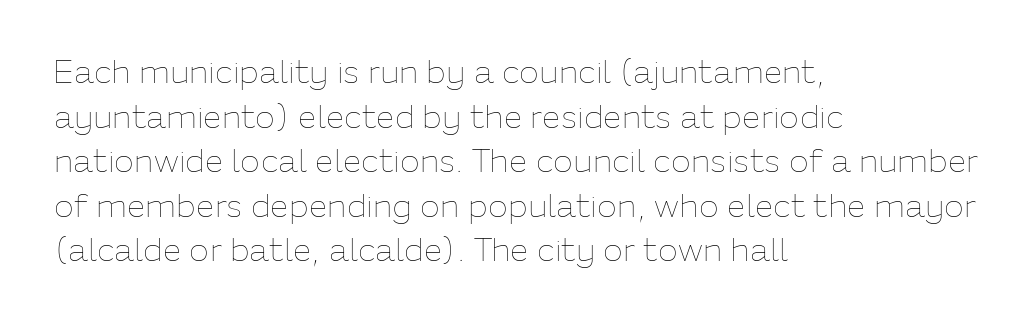
Q: Is the text bold? A: No.
Q: Is the text italic (slanted)? A: No, it is upright.
Q: Is the text underlined? A: No.
Q: How is the paragraph aligned? A: Left-aligned.
Q: Is the spacing between letters normal or unusually wide? A: Normal.
Q: Is the spacing between lines tight, normal or loose? A: Normal.
Q: Width (condensed, normal, or wide)? A: Normal.
Q: Stroke contrast? A: Low.
Q: x-height? A: Medium.
Q: Monospaced? A: No.
